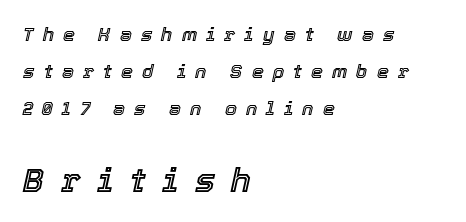
The axis of the letterforms is tilted away from vertical. Interline gaps are noticeably wide in this sample. This rendering uses left alignment, leaving the right contour irregular. A typesetter would call this heavily tracked-out type.
